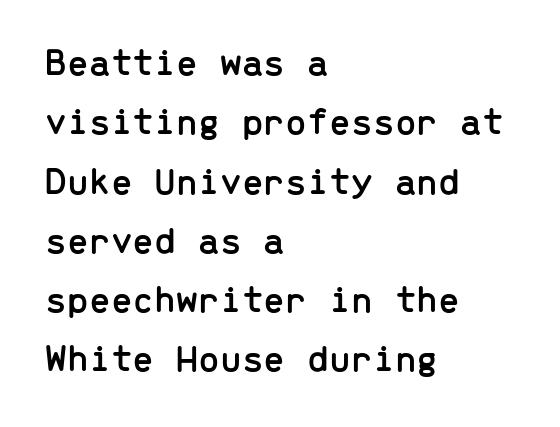
{"serif": "no", "italic": "no", "width": "normal", "stroke_contrast": "low", "x_height": "medium", "monospaced": "yes", "underline": "no", "align": "left", "line_spacing": "normal", "line_spacing_ratio": 1.52, "letter_spacing": "normal", "letter_spacing_em": 0.0, "glyph_px": 39}
